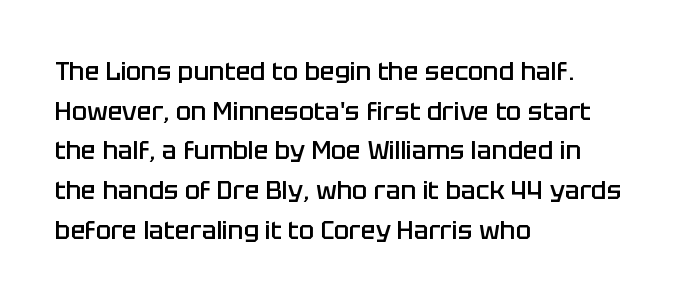
The image shows 25 px text type, upright; set left-aligned, normal line spacing (1.59x), normal letter spacing, not underlined.
